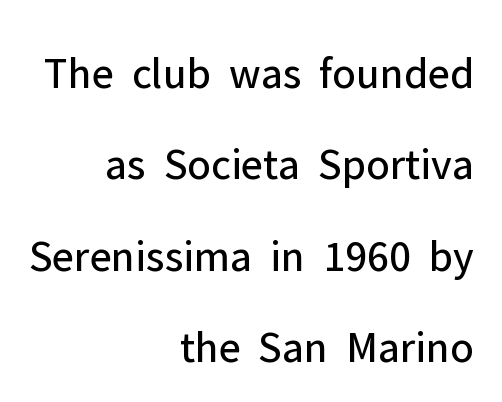
The rendering anchors every line to the right-hand side. The letters advance in unequal steps, a hallmark of proportional type. Italic: no, the glyphs are upright roman. Look at the bottom of the vertical strokes: they stop flat, with no serifs. The lines are spread far apart with generous leading. No heavy texture on the line: the type isn't bold.
